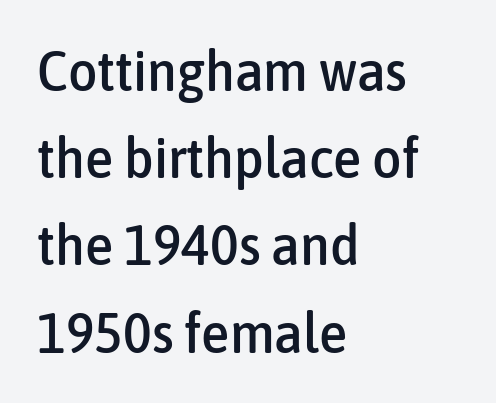
The image shows 57 px condensed sans-serif type, upright; set left-aligned, normal line spacing (1.53x), normal letter spacing, not underlined; low stroke contrast and a medium x-height.
